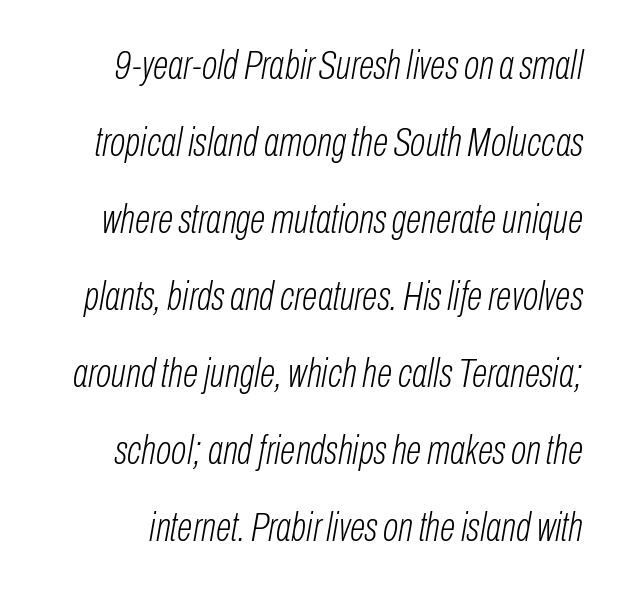
{"italic": "yes", "lean": "right", "slant_degrees": 10, "bold": "no", "weight": "light", "width": "condensed", "stroke_contrast": "low", "x_height": "medium", "monospaced": "no", "underline": "no", "line_spacing_ratio": 1.88, "letter_spacing": "normal", "letter_spacing_em": 0.0, "glyph_px": 41}
